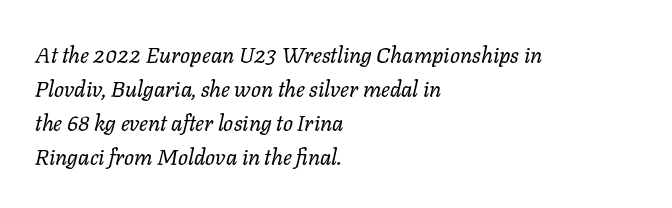
{"italic": "yes", "lean": "right", "slant_degrees": 11, "bold": "no", "underline": "no", "align": "left", "line_spacing": "normal", "line_spacing_ratio": 1.55, "letter_spacing": "normal", "letter_spacing_em": 0.0, "glyph_px": 22}
